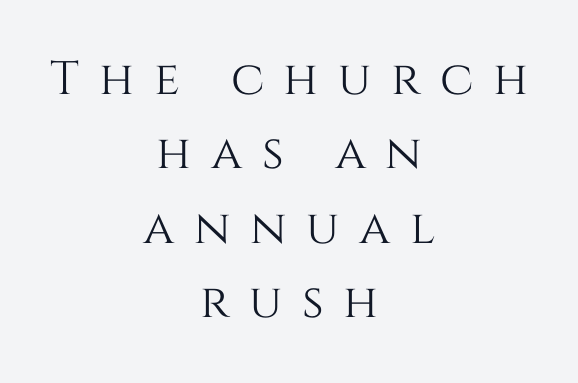
Q: Is the text italic (slanted)? A: No, it is upright.
Q: Is the text underlined? A: No.
Q: How is the paragraph aligned? A: Centered.
Q: Is the spacing between letters normal or unusually wide? A: Unusually wide.
Q: Is the spacing between lines tight, normal or loose? A: Normal.
Q: Width (condensed, normal, or wide)? A: Normal.
Q: Stroke contrast? A: Medium.
Q: x-height? A: Large.
Q: Monospaced? A: No.
